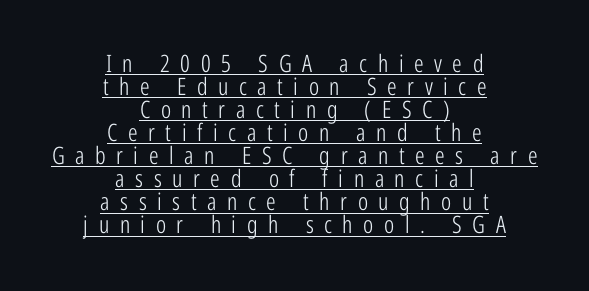
{"italic": "no", "bold": "no", "underline": "yes", "align": "center", "line_spacing": "tight", "line_spacing_ratio": 0.96, "letter_spacing": "wide", "letter_spacing_em": 0.44, "glyph_px": 24}
